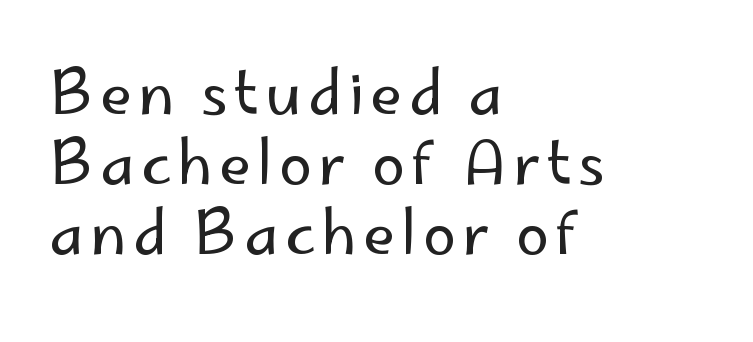
The image shows 59 px regular-weight sans-serif type, upright; set left-aligned, line spacing 1.19x, not underlined; low stroke contrast and a small x-height.
